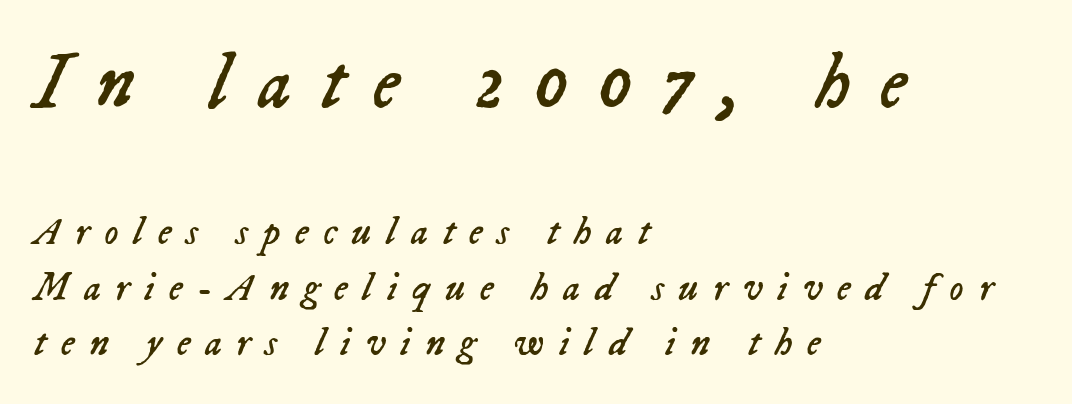
Leading: standard. The typesetting does not lean heavy: it is not bold. Bare-footed words on every line. Where is the straight margin? On the left. Proportional: the letters do not fall into vertical columns.
